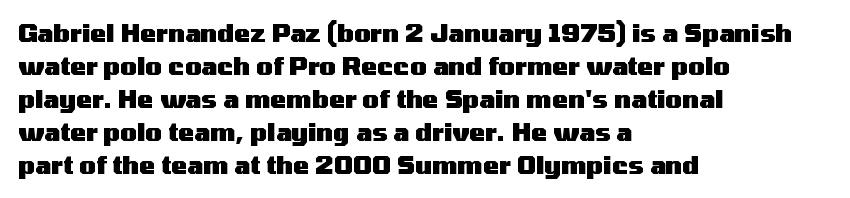
These lines keep a tight, regular rhythm from letter to letter. Heavy-handed strokes throughout: this text is bold. A normal amount of white space separates one row of letters from the next. The font's upright variant was chosen for this text. The string is rendered with underlining switched off. Which margin do the lines hug? The left one — the right edge is uneven.
